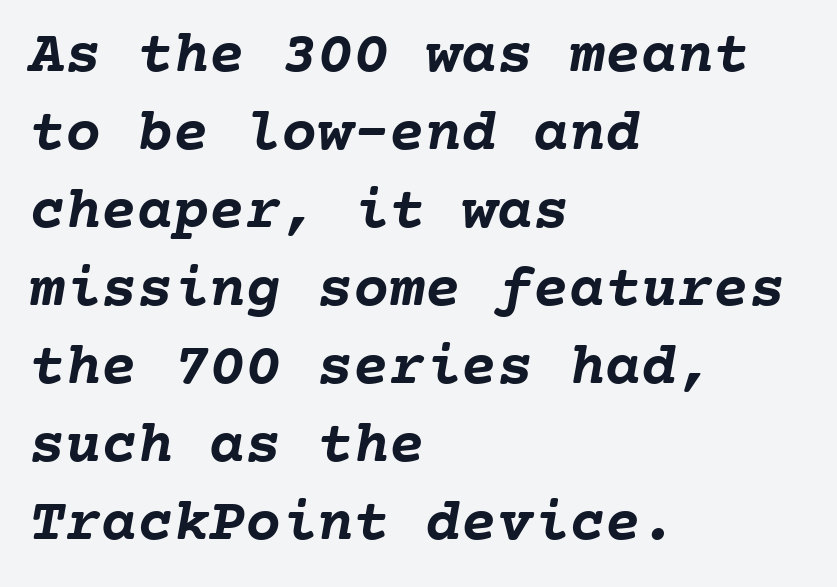
Q: Is the text bold? A: Yes.
Q: Is the text underlined? A: No.
Q: How is the paragraph aligned? A: Left-aligned.
Q: Is the spacing between letters normal or unusually wide? A: Normal.
Q: Is the spacing between lines tight, normal or loose? A: Normal.
Q: Width (condensed, normal, or wide)? A: Normal.
Q: Stroke contrast? A: Low.
Q: x-height? A: Medium.
Q: Monospaced? A: Yes.
